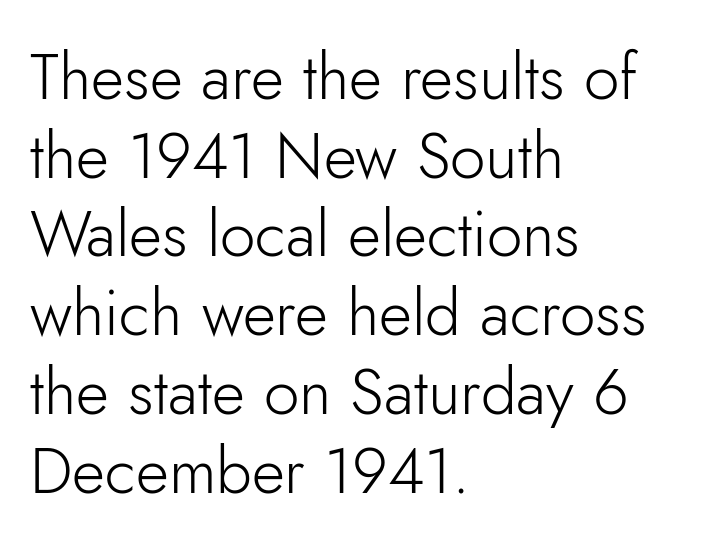
Serif or sans? Sans — the stroke terminals are bare. Each letter keeps its own natural width here, so spacing adapts to shape. The glyphs are unaccompanied by any horizontal stroke below them. This is the regular roman posture of the typeface.
